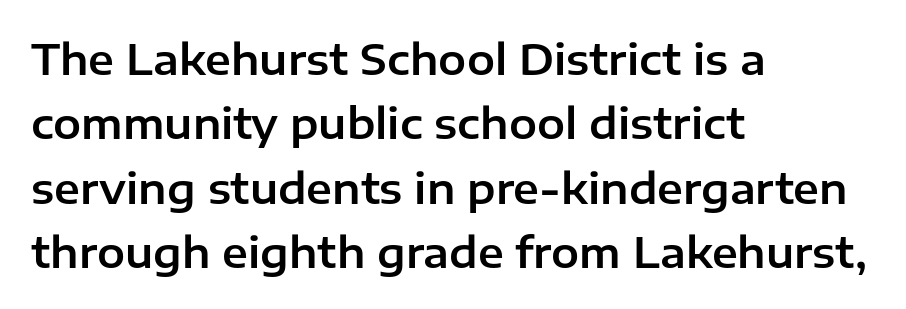
The image shows 42 px sans-serif type, upright; set left-aligned, normal line spacing (1.53x), normal letter spacing, not underlined; low stroke contrast and a medium x-height.
